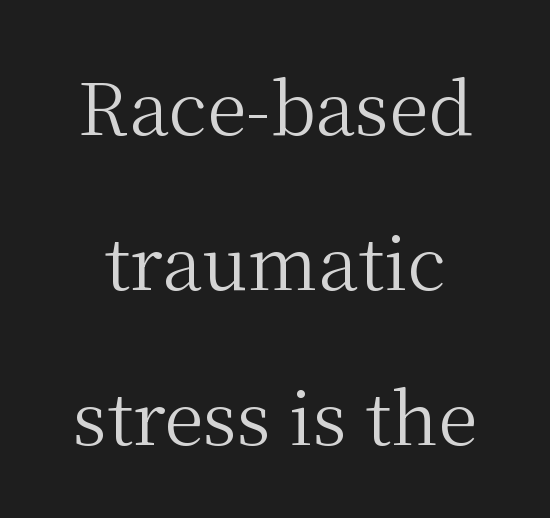
The image shows 72 px regular-weight serif type, upright; set loose line spacing (2.15x), normal letter spacing, not underlined; medium stroke contrast and a medium x-height.
